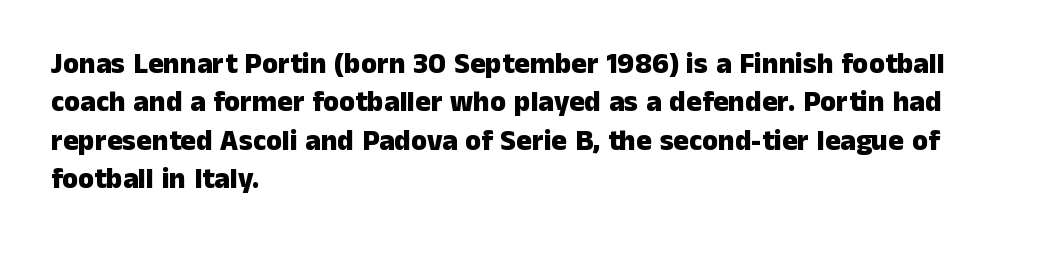
Nobody touched the tracking dial on this one. Bold? Absolutely — the strokes are thick and heavy. Notice how the passage keeps a crisp vertical edge on the left only. The specimen reads as upright at a glance.
